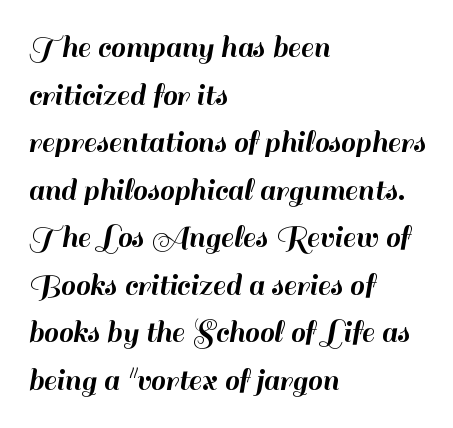
Every row of glyphs begins at an identical x-position on the left. You can tell from the bare stems that sans-serif type was used. Students, note that the glyphs here touch the page at normal intervals. The passage shown is typed in a proportional face where columns would drift. Vertical spacing — default.
